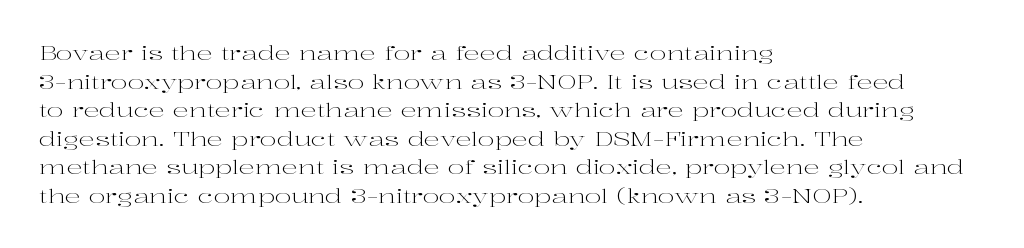
{"italic": "no", "bold": "no", "underline": "no", "align": "left", "line_spacing": "normal", "line_spacing_ratio": 1.43, "letter_spacing": "normal", "letter_spacing_em": 0.0, "glyph_px": 20}
